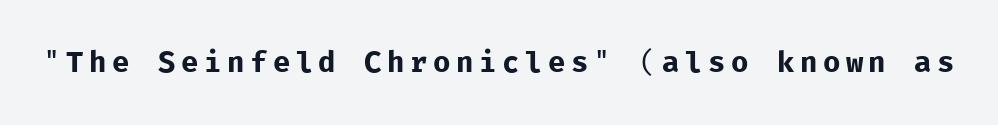
The image shows 29 px regular-weight sans-serif type, upright, monospaced; set not underlined; low stroke contrast and a medium x-height.
